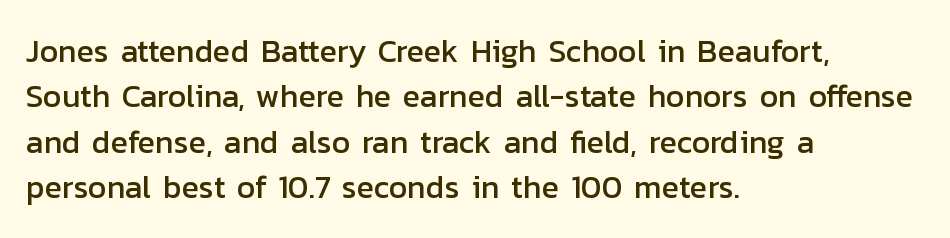
The image shows 32 px sans-serif type, upright; set left-aligned, normal line spacing (1.42x), normal letter spacing, not underlined; low stroke contrast and a medium x-height.
